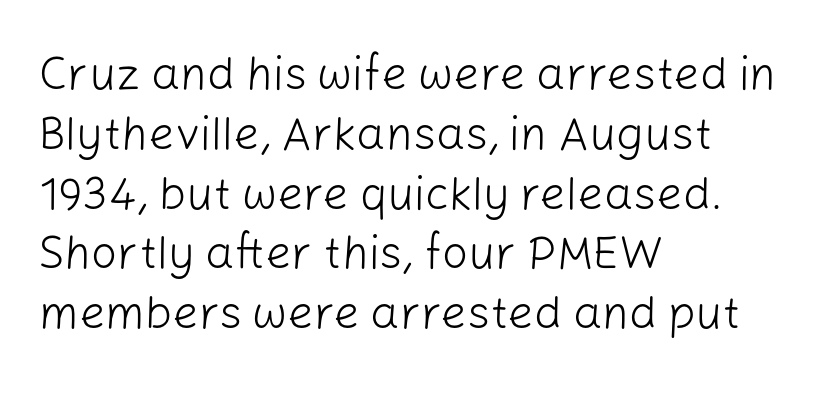
This rendering features lettering with no underline. The block of text has a typical density, with ordinary space between rows. You could call the tracking neutral — neither tight nor loose. The typesetter chose a ragged-right arrangement here. This reads as an unemphasized weight, regular at the heaviest.
